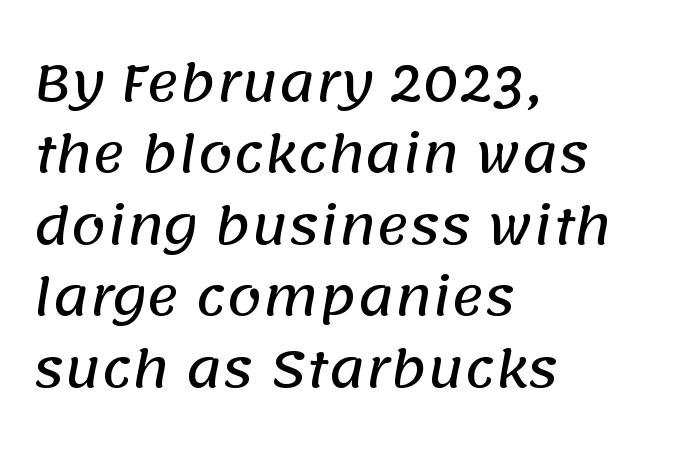
Short note: letters normally spaced. The block of text has a typical density, with ordinary space between rows. All the whitespace from short lines collects on the right. This sample has the flowing, uneven cadence of proportional lettering. The baseline area is clear. Nothing sits at the stroke ends, so this counts as sans-serif.
